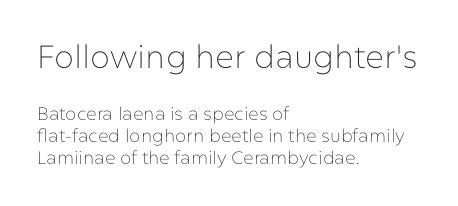
Caption: standard tracking, unaltered. Looks like regular typesetting: each glyph gets only the width it needs. Is this a heavy cut? Hardly; it is regular or lighter. The text was rendered using a sans face with plain stroke endings. Lines of text with bare space underneath. This is the regular roman posture of the typeface.
